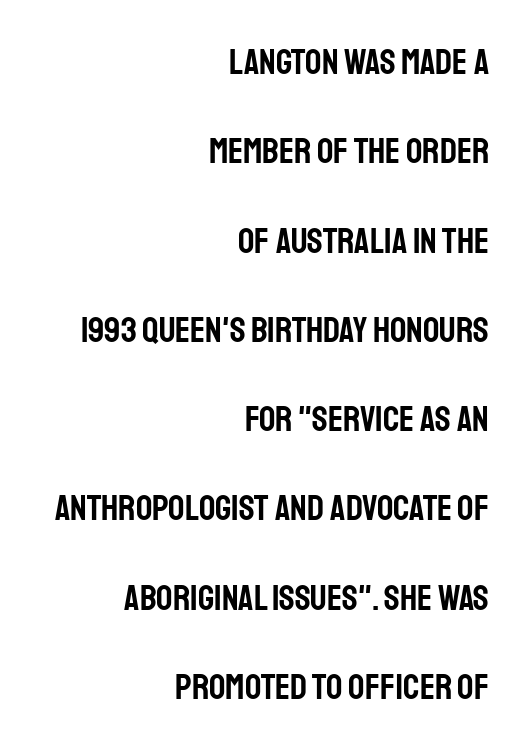
{"serif": "no", "italic": "no", "width": "condensed", "stroke_contrast": "low", "x_height": "large", "monospaced": "no", "underline": "no", "align": "right", "line_spacing": "loose", "line_spacing_ratio": 2.48, "letter_spacing": "normal", "letter_spacing_em": 0.0, "glyph_px": 36}
